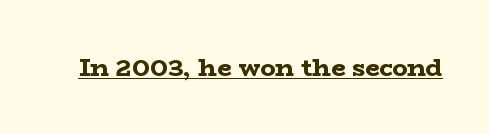
The face used here appears with an underline applied. Nope, not italic — everything's standing straight. This is heavy type, rendered in bold. Nobody touched the tracking dial on this one.
